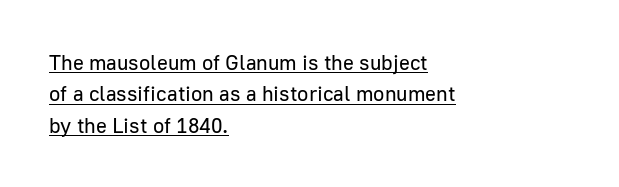
The image shows 21 px text type, upright; set left-aligned, normal line spacing (1.5x), normal letter spacing, underlined.
